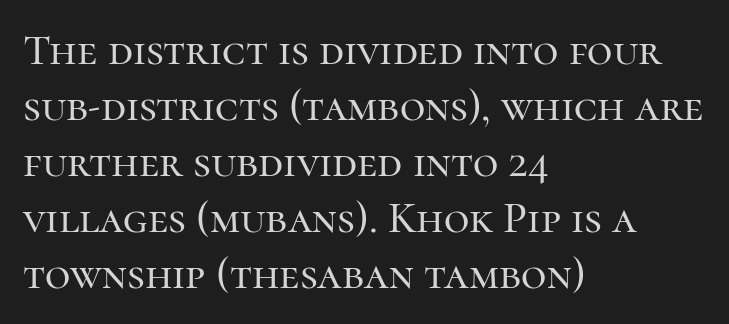
Q: Is the text italic (slanted)? A: No, it is upright.
Q: Is the typeface a serif or a sans-serif typeface? A: Serif.
Q: Is the text underlined? A: No.
Q: How is the paragraph aligned? A: Left-aligned.
Q: Is the spacing between letters normal or unusually wide? A: Normal.
Q: Is the spacing between lines tight, normal or loose? A: Normal.
Q: Width (condensed, normal, or wide)? A: Normal.
Q: Stroke contrast? A: High.
Q: x-height? A: Medium.
Q: Monospaced? A: No.
